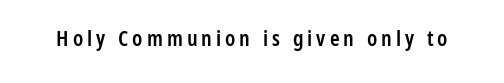
The image shows 22 px text type, upright; set not underlined.
